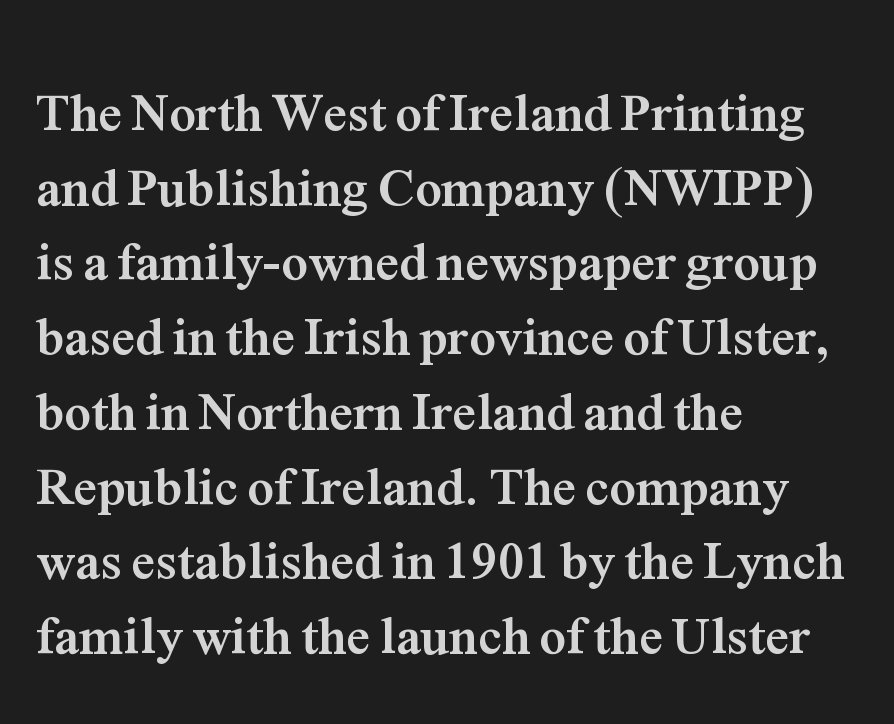
{"serif": "yes", "italic": "no", "bold": "yes", "weight": "semibold", "width": "normal", "stroke_contrast": "medium", "x_height": "medium", "monospaced": "no", "underline": "no", "align": "left", "line_spacing": "normal", "line_spacing_ratio": 1.41, "letter_spacing": "normal", "letter_spacing_em": 0.0, "glyph_px": 53}
